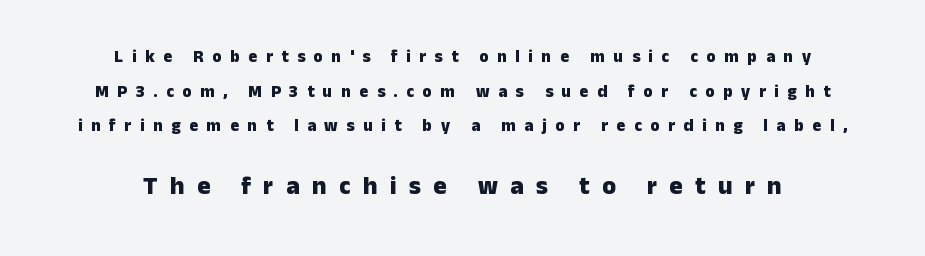
{"italic": "no", "bold": "yes", "underline": "no", "align": "center", "line_spacing": "loose", "line_spacing_ratio": 2.04, "letter_spacing": "wide", "letter_spacing_em": 0.5, "larger_block": "second", "size_ratio": 1.47, "glyph_px": 25}
